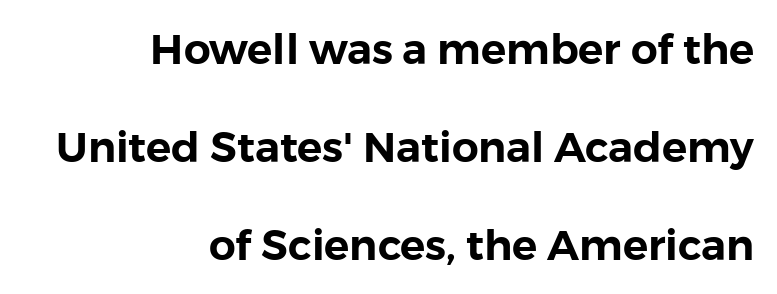
Q: Is the text italic (slanted)? A: No, it is upright.
Q: Is the typeface a serif or a sans-serif typeface? A: Sans-serif.
Q: Is the text underlined? A: No.
Q: How is the paragraph aligned? A: Right-aligned.
Q: Is the spacing between letters normal or unusually wide? A: Normal.
Q: Is the spacing between lines tight, normal or loose? A: Loose.
Q: Width (condensed, normal, or wide)? A: Normal.
Q: x-height? A: Medium.
Q: Monospaced? A: No.
